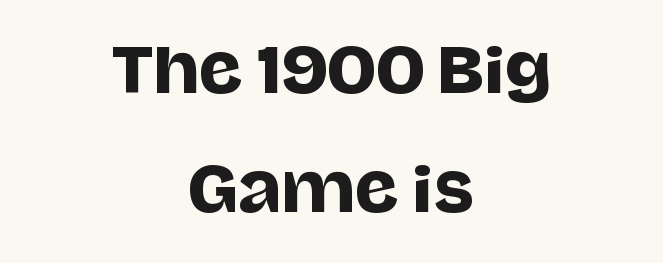
The image shows 61 px sans-serif type, upright; set centered, loose line spacing (1.95x), normal letter spacing, not underlined; low stroke contrast and a large x-height.
